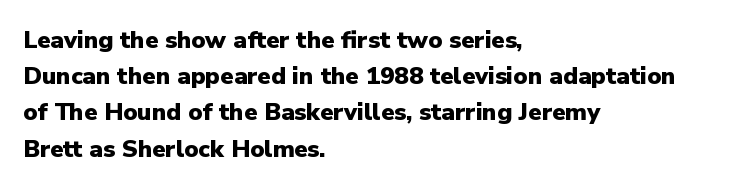
The image shows 24 px bold type, upright; set left-aligned, normal line spacing (1.51x), normal letter spacing, not underlined.
